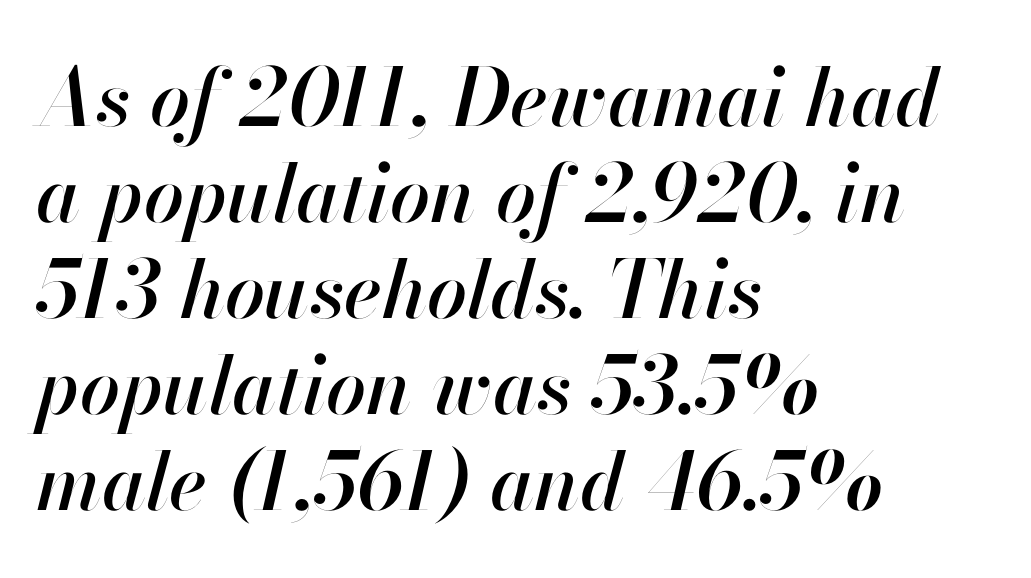
{"italic": "yes", "lean": "right", "slant_degrees": 13, "width": "normal", "stroke_contrast": "high", "x_height": "small", "monospaced": "no", "underline": "no", "align": "left", "line_spacing_ratio": 1.2, "letter_spacing": "normal", "letter_spacing_em": 0.0, "glyph_px": 80}
